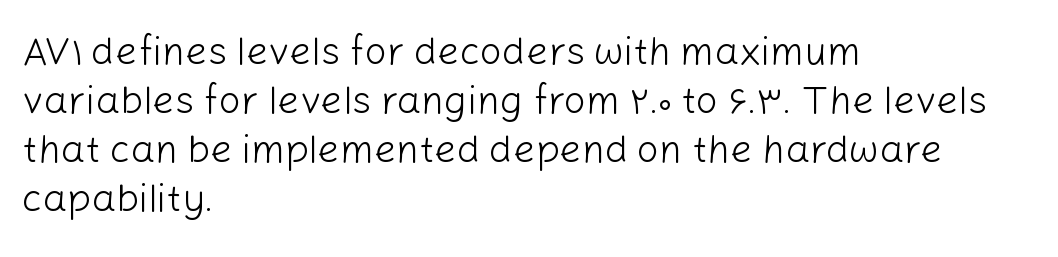
The image shows 39 px light sans-serif type, upright; set left-aligned, normal line spacing (1.26x), normal letter spacing, not underlined; low stroke contrast and a medium x-height.
